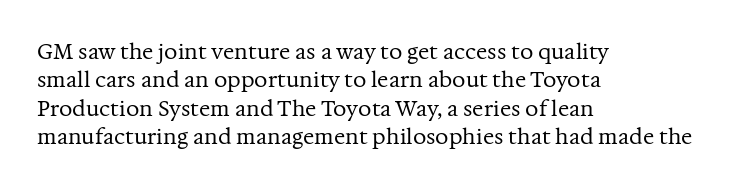
The image shows 21 px text type, upright; set left-aligned, normal line spacing (1.35x), normal letter spacing, not underlined.
